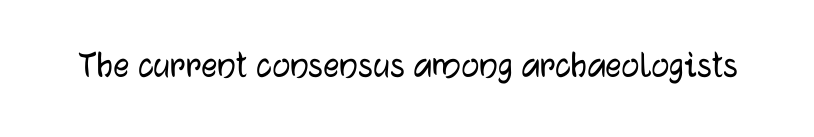
Every stem runs plumb, perpendicular to the baseline. The foot of each line stays bare and open. Here the designer chose a conventional face with non-uniform glyph widths. This rendering leaves character spacing at its baseline value.
